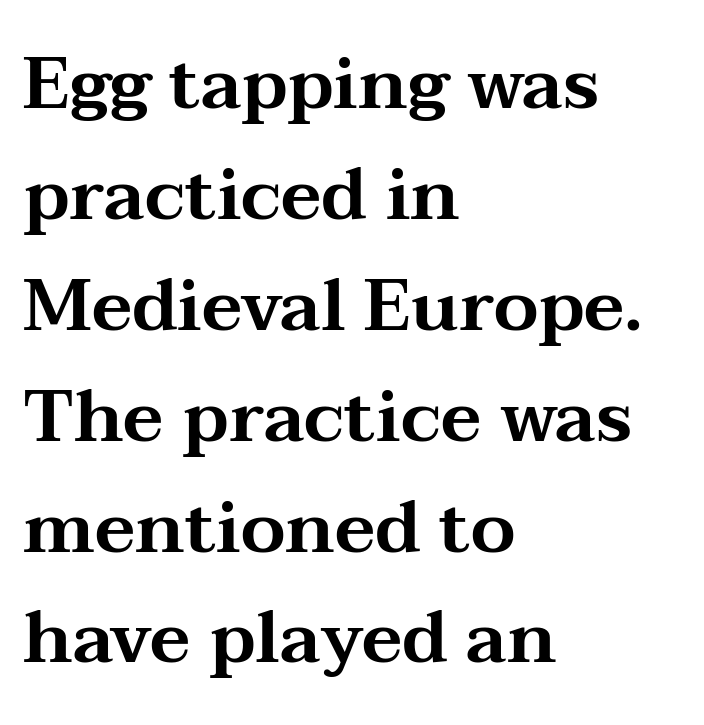
The font family rendered here belongs to the serif group. Each letter keeps its own natural width here, so spacing adapts to shape. Observe the ordinary spacing: letters are neighbours, not strangers. Leftover space on each line is placed entirely after the last word. How would I describe the line gaps? Plain and ordinary. Underline: absent.
